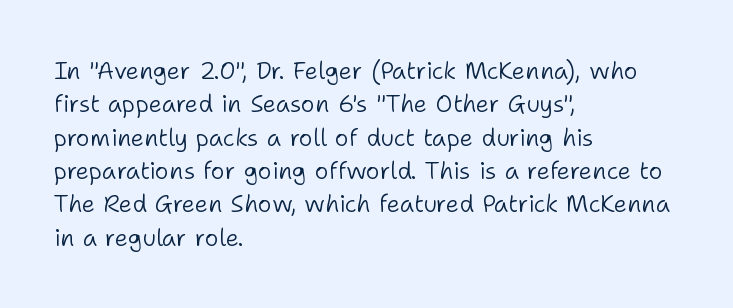
The letterforms sit at book weight or below. Posture: straight, roman, zero tilt. Tracking value appears to be zero — textbook default spacing. The passage shown stacks its lines at a standard gap. Is the block centered? No — it sits flush against the left margin. The foot of each line stays bare and open.
